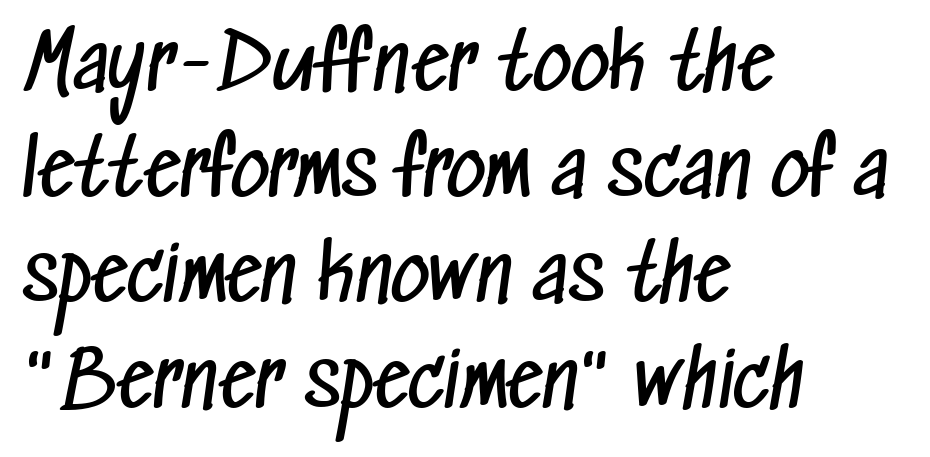
Q: Is the text bold? A: No.
Q: Is the typeface a serif or a sans-serif typeface? A: Sans-serif.
Q: Is the text underlined? A: No.
Q: How is the paragraph aligned? A: Left-aligned.
Q: Is the spacing between letters normal or unusually wide? A: Normal.
Q: Is the spacing between lines tight, normal or loose? A: Normal.
Q: Width (condensed, normal, or wide)? A: Condensed.
Q: Stroke contrast? A: Low.
Q: x-height? A: Medium.
Q: Monospaced? A: No.
